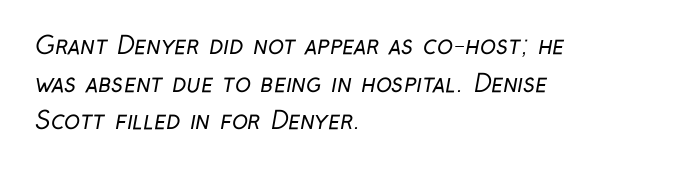
Layout note: lines flush left. The zone under the glyphs is completely vacant. Characters follow at the spacing the type designer built in. The vertical gap from one line to the next is medium. Weight: not bold — regular or lighter.
